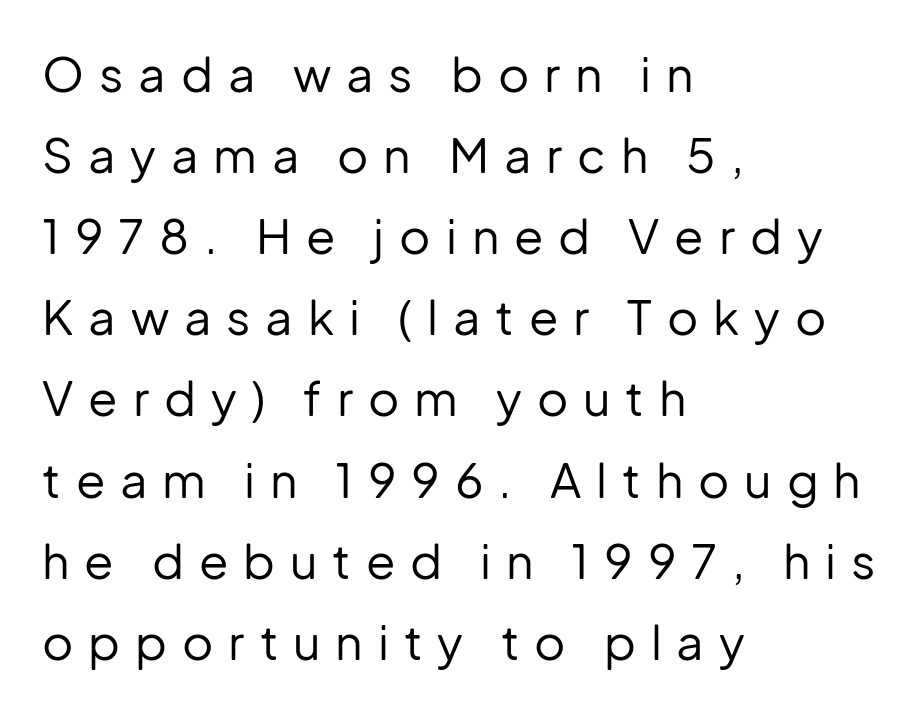
The image shows 48 px regular-weight sans-serif type, upright; set left-aligned, normal line spacing (1.69x), unusually wide letter spacing (+0.31 em), not underlined; low stroke contrast and a medium x-height.
